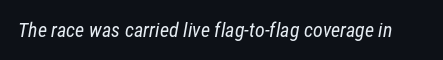
The image shows 20 px text type; set normal letter spacing, not underlined.
